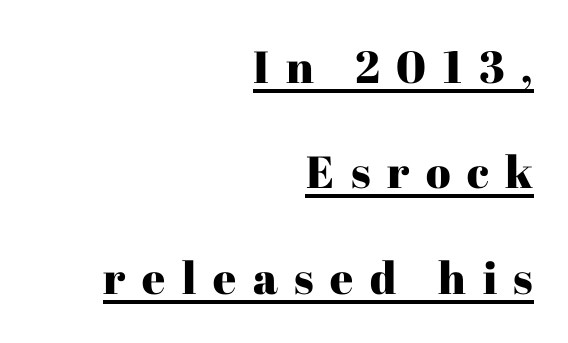
{"serif": "yes", "italic": "no", "width": "normal", "stroke_contrast": "high", "x_height": "medium", "monospaced": "no", "underline": "yes", "align": "right", "line_spacing": "loose", "line_spacing_ratio": 2.34, "letter_spacing": "wide", "letter_spacing_em": 0.37, "glyph_px": 45}
